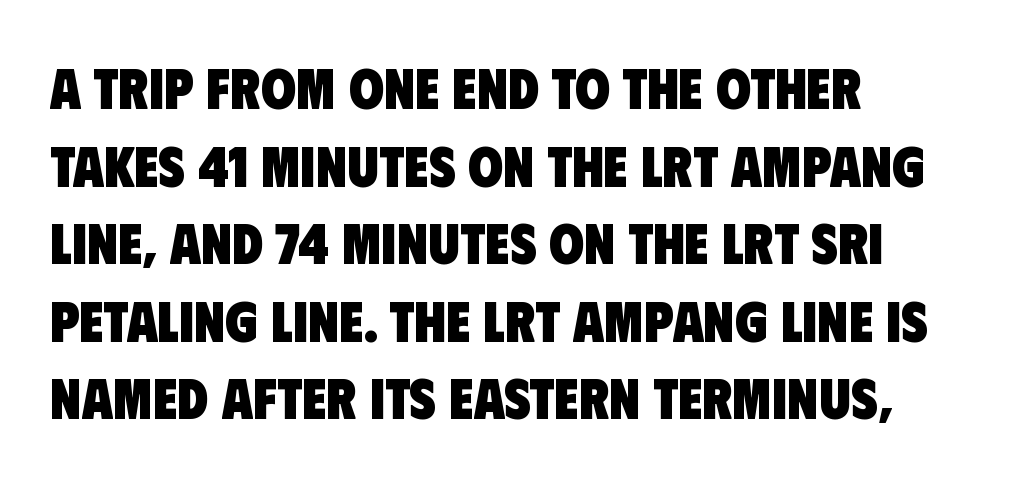
Q: Is the text bold? A: Yes.
Q: Is the typeface a serif or a sans-serif typeface? A: Sans-serif.
Q: Is the text underlined? A: No.
Q: How is the paragraph aligned? A: Left-aligned.
Q: Is the spacing between letters normal or unusually wide? A: Normal.
Q: Is the spacing between lines tight, normal or loose? A: Normal.
Q: Width (condensed, normal, or wide)? A: Condensed.
Q: Stroke contrast? A: Low.
Q: x-height? A: Large.
Q: Monospaced? A: No.
